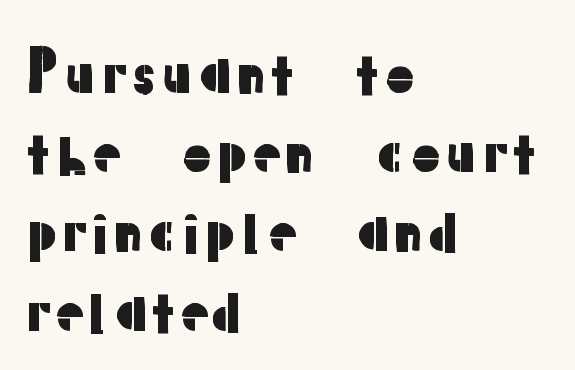
The lines in this sample share a left origin and differ only in where they stop. The designer left line spacing at the default. Decoration check: the copy has no underline. The typography opts for an upright posture over an oblique one.
